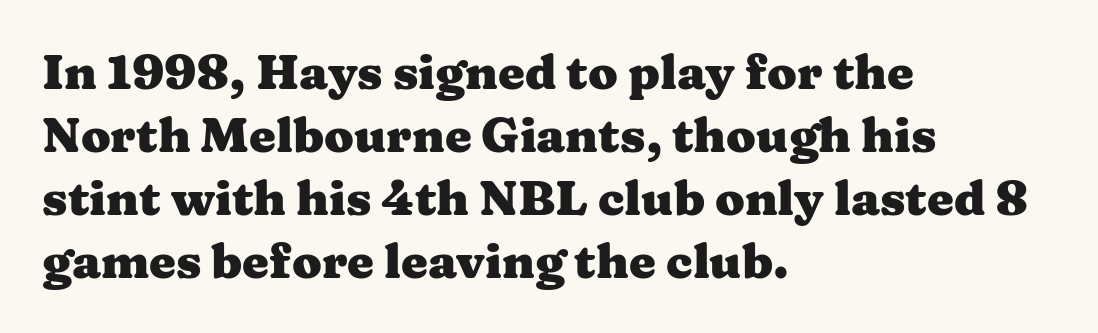
{"serif": "yes", "italic": "no", "bold": "yes", "weight": "heavy", "width": "wide", "stroke_contrast": "medium", "x_height": "medium", "monospaced": "no", "underline": "no", "align": "left", "line_spacing": "normal", "line_spacing_ratio": 1.31, "letter_spacing": "normal", "letter_spacing_em": 0.0, "glyph_px": 48}
